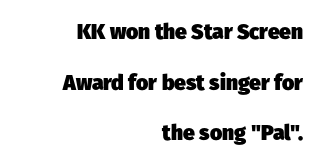
How are the letters spaced? Ordinarily, with no added tracking. Vertical spacing — loose. The typesetting leans heavy: a genuine bold. The paragraph has a hard right edge and a soft left edge.
